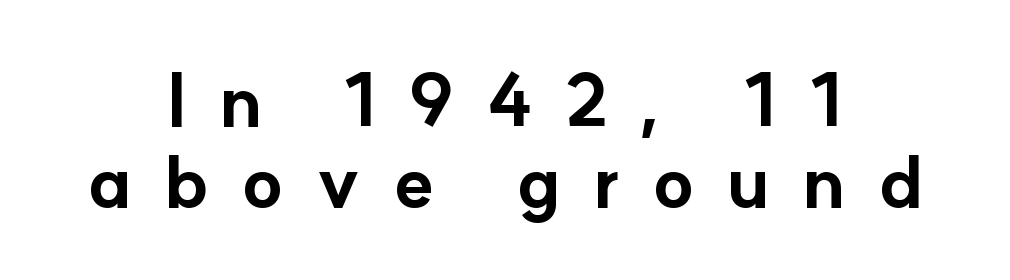
{"serif": "no", "italic": "no", "bold": "yes", "weight": "bold", "width": "normal", "stroke_contrast": "low", "x_height": "small", "monospaced": "no", "underline": "no", "align": "center", "line_spacing": "tight", "line_spacing_ratio": 1.1, "letter_spacing": "wide", "letter_spacing_em": 0.43, "glyph_px": 74}
